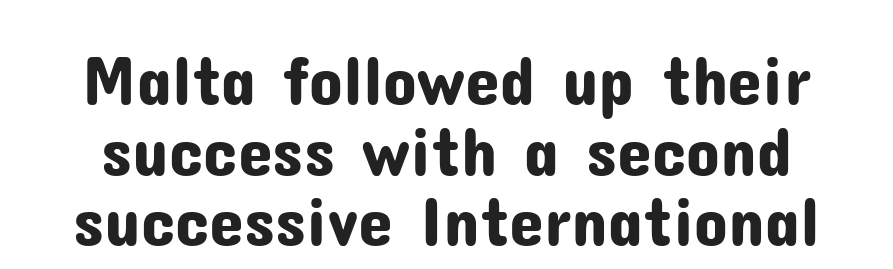
{"serif": "no", "italic": "no", "width": "normal", "stroke_contrast": "low", "x_height": "medium", "monospaced": "no", "underline": "no", "line_spacing": "tight", "line_spacing_ratio": 1.01, "letter_spacing": "normal", "letter_spacing_em": 0.0, "glyph_px": 70}
